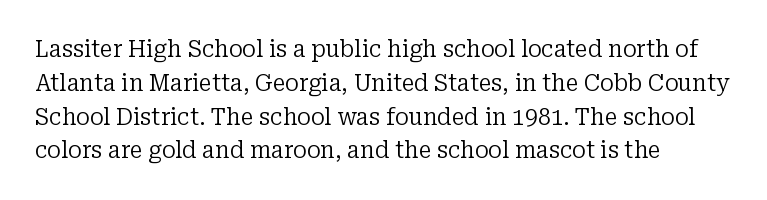
The image shows 23 px text type, upright; set left-aligned, normal line spacing (1.47x), normal letter spacing, not underlined.
